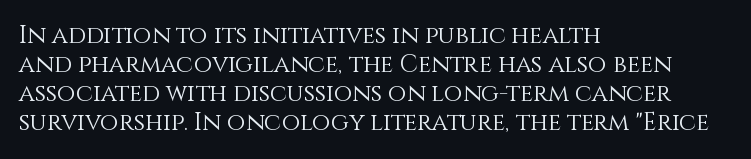
{"italic": "no", "bold": "no", "underline": "no", "align": "left", "line_spacing_ratio": 1.21, "letter_spacing": "normal", "letter_spacing_em": 0.0, "glyph_px": 24}
